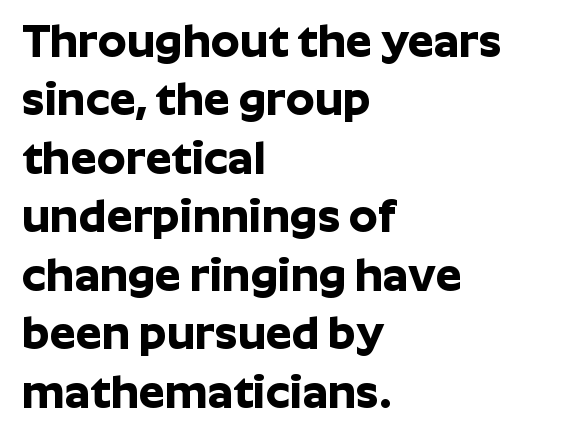
The image shows 46 px bold sans-serif type, upright; set left-aligned, normal line spacing (1.27x), normal letter spacing, not underlined; low stroke contrast and a medium x-height.
